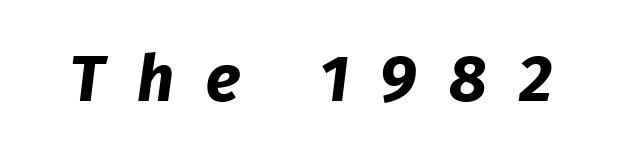
Strokes here are thick enough to call this a true bold. Rule under the text: the space is simply empty. The designer went with a sans here, leaving each stem footless. Does extra space separate the letters? Yes, quite a lot of it. This sample has the flowing, uneven cadence of proportional lettering.
